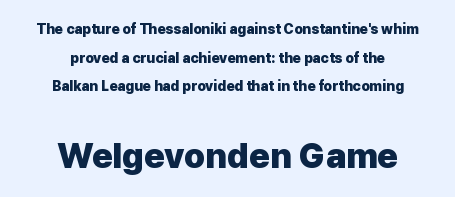
One-word summary of the alignment: center. Bold? Absolutely — the strokes are thick and heavy. No italicization has been applied; the sample stays upright. In this sample the second text group is rendered at the bigger scale. Check under the words: just untouched page.
